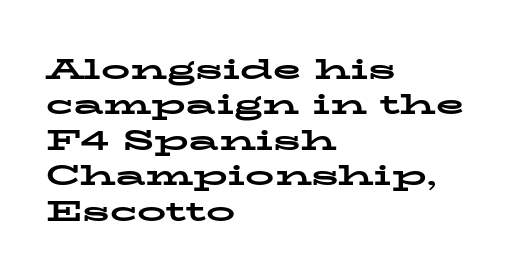
The image shows 29 px bold, wide serif type, upright; set left-aligned, line spacing 1.22x, normal letter spacing, not underlined; low stroke contrast and a medium x-height.
